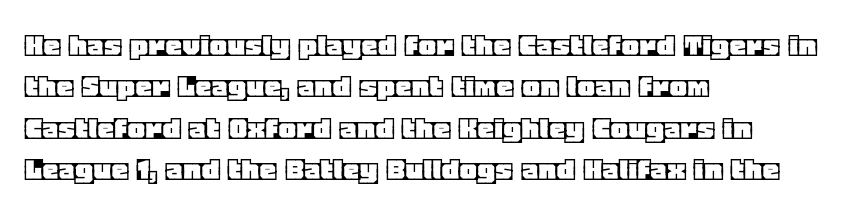
{"italic": "no", "width": "normal", "x_height": "large", "monospaced": "no", "underline": "no", "align": "left", "line_spacing_ratio": 1.22, "letter_spacing": "normal", "letter_spacing_em": 0.0, "glyph_px": 34}
